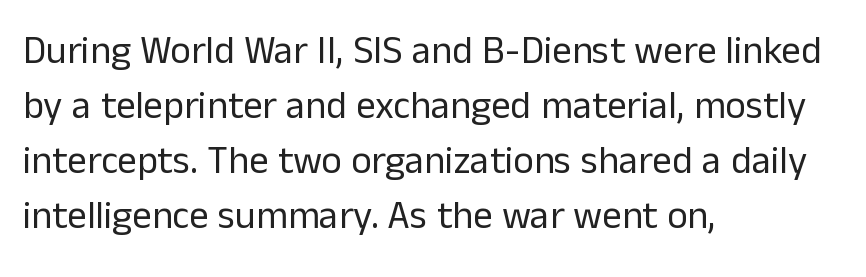
The image shows 39 px regular-weight sans-serif type, upright; set left-aligned, normal line spacing (1.41x), normal letter spacing, not underlined; low stroke contrast and a medium x-height.
